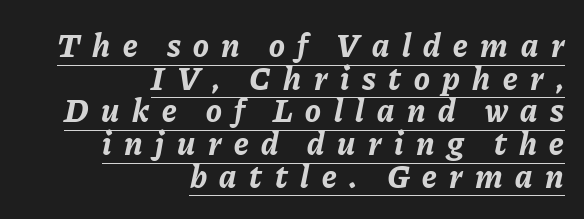
The glyphs are accompanied by a horizontal stroke just below them. Typographic density is high because the face is bold. Compared with ordinary roman type, these characters are visibly tilted. The paragraph has a hard right edge and a soft left edge. The rendering uses a small line-height, squeezing the rows.
